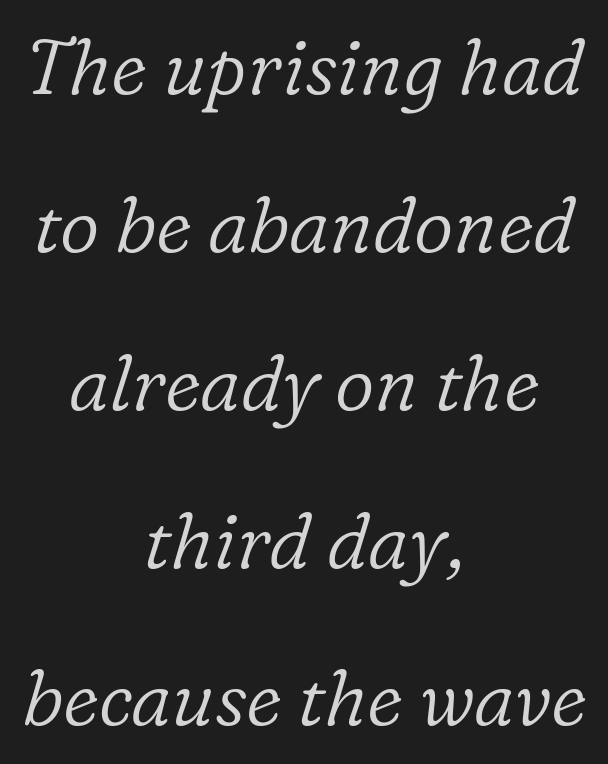
Regarding leading, the lines here are spaced well apart. Both edges are ragged and mirror each other, which tells us the setting is centered. Observe the serifs anchoring each vertical stroke in this sample. Each row of text sits above clean, open space. It's the slanting kind of type. The letterforms sit shoulder to shoulder at normal distance.
